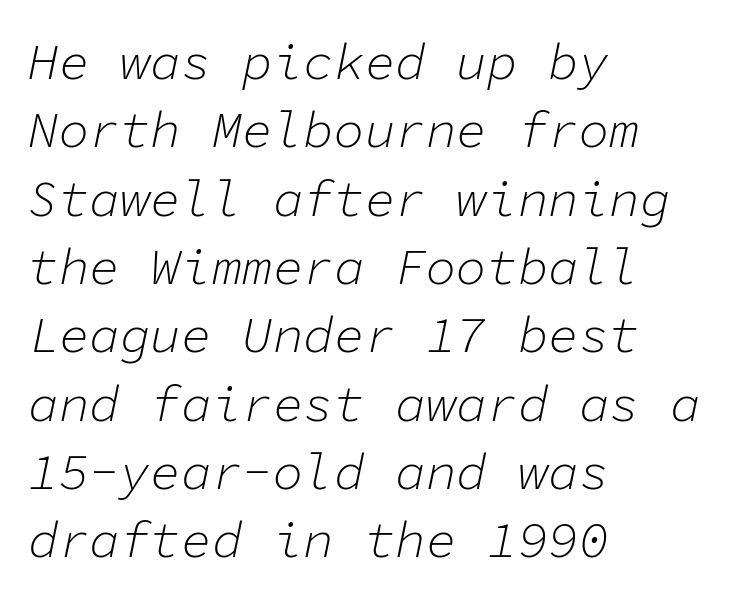
The specimen omits any rule beneath the text block's lines. Fixed-width glyphs throughout — classic coding-font behaviour. Notice how the passage keeps a crisp vertical edge on the left only. Is the type slanted? Yes — the strokes lean at a clear angle. The strokes carry an ordinary text weight at most. Evenly set lines give the paragraph a standard silhouette.
